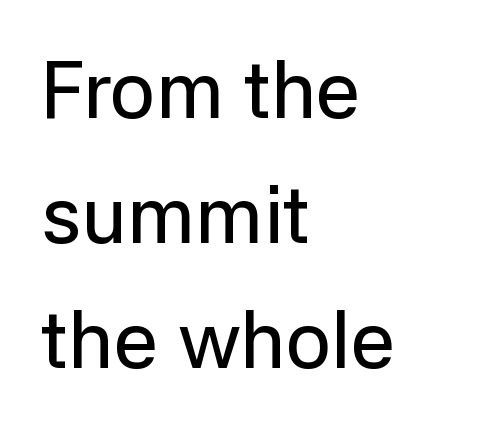
The image shows 80 px sans-serif type, upright; set left-aligned, normal line spacing (1.56x), normal letter spacing, not underlined; low stroke contrast and a medium x-height.
